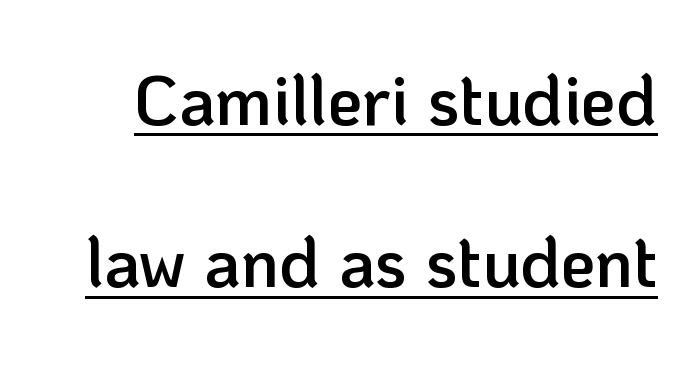
{"serif": "no", "italic": "no", "bold": "semi", "weight": "semibold", "width": "normal", "stroke_contrast": "low", "x_height": "medium", "monospaced": "no", "underline": "yes", "line_spacing": "loose", "line_spacing_ratio": 2.32, "letter_spacing": "normal", "letter_spacing_em": 0.0, "glyph_px": 70}
